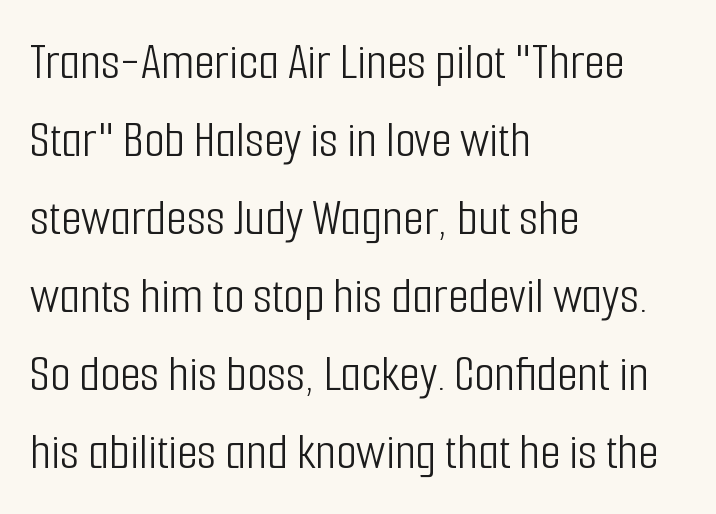
{"serif": "no", "italic": "no", "bold": "no", "weight": "light", "width": "condensed", "stroke_contrast": "low", "x_height": "medium", "monospaced": "no", "underline": "no", "align": "left", "line_spacing": "normal", "line_spacing_ratio": 1.47, "letter_spacing": "normal", "letter_spacing_em": 0.0, "glyph_px": 53}
